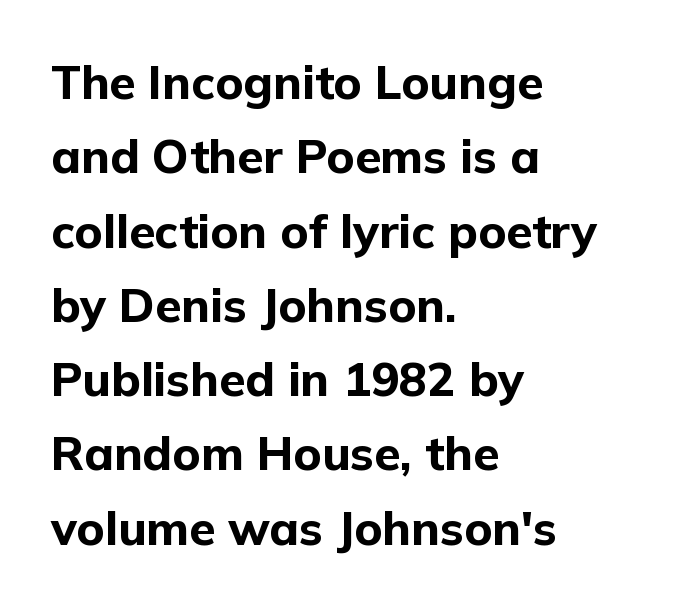
Letter spacing: default. This rendering features lettering with no underline. The lettering holds an erect, upright posture throughout. The designer left line spacing at the default.
